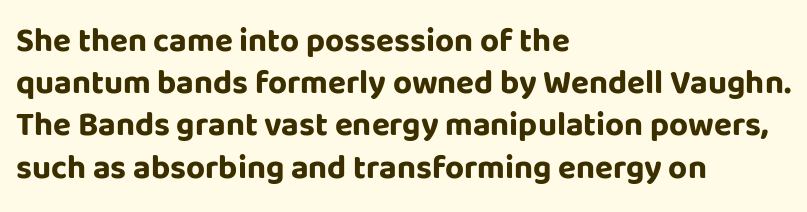
Q: Is the text bold? A: Yes.
Q: Is the text italic (slanted)? A: No, it is upright.
Q: Is the typeface a serif or a sans-serif typeface? A: Sans-serif.
Q: Is the text underlined? A: No.
Q: How is the paragraph aligned? A: Left-aligned.
Q: Is the spacing between letters normal or unusually wide? A: Normal.
Q: Is the spacing between lines tight, normal or loose? A: Normal.
Q: Width (condensed, normal, or wide)? A: Normal.
Q: Stroke contrast? A: Low.
Q: x-height? A: Large.
Q: Monospaced? A: No.
